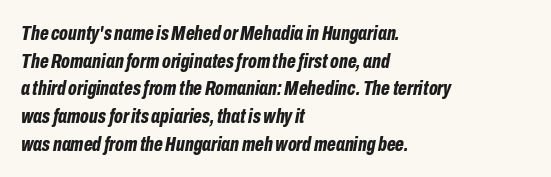
It's the slanting kind of type. Look at the stroke-to-counter ratio: heavy, a bold. Is the block centered? No — it sits flush against the left margin. Glyph-to-glyph distance matches everyday printed text. Quick note: interline space is typical. Descenders are the only things crossing below the line.
